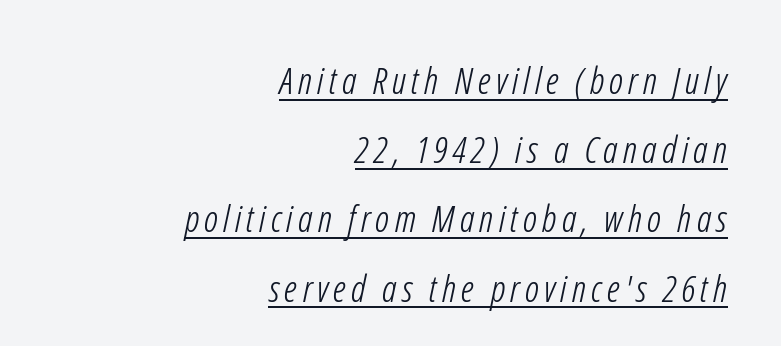
The image shows 37 px light, condensed sans-serif type; set right-aligned, line spacing 1.87x, underlined; low stroke contrast and a medium x-height.
